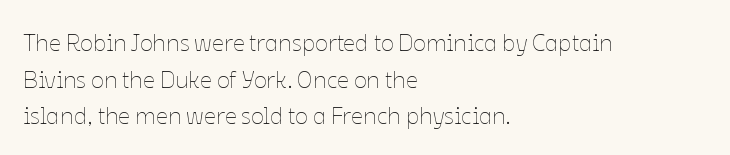
Standard letterfit; no display-style spreading of the glyphs. No chunkiness to these letters — they're not bold. This is roman type, the default non-slanted kind. Does the copy run flush right? No — it runs flush left.
